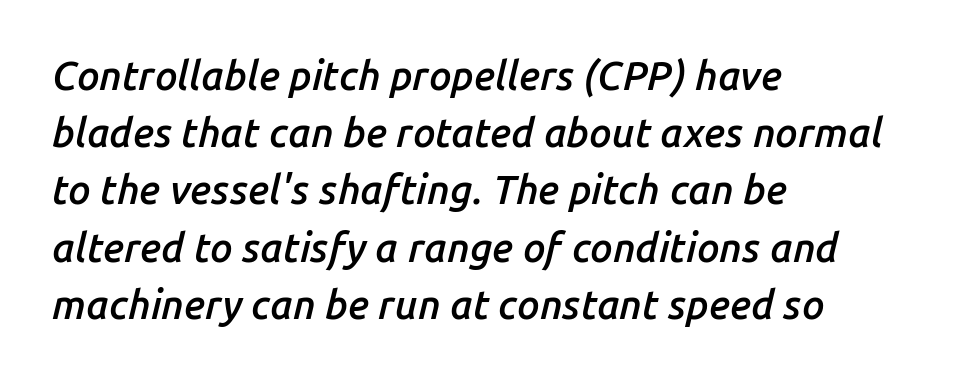
The image shows 40 px semibold type, italic (leaning right); set left-aligned, normal line spacing (1.43x), normal letter spacing, not underlined; low stroke contrast and a medium x-height.
